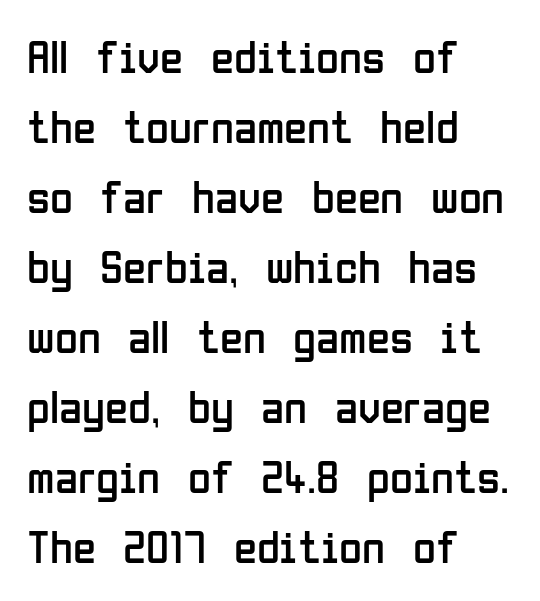
Q: Is the text bold? A: No.
Q: Is the text italic (slanted)? A: No, it is upright.
Q: Is the typeface a serif or a sans-serif typeface? A: Sans-serif.
Q: Is the text underlined? A: No.
Q: How is the paragraph aligned? A: Left-aligned.
Q: Is the spacing between letters normal or unusually wide? A: Normal.
Q: Is the spacing between lines tight, normal or loose? A: Normal.
Q: Width (condensed, normal, or wide)? A: Condensed.
Q: Stroke contrast? A: Low.
Q: x-height? A: Medium.
Q: Monospaced? A: No.
